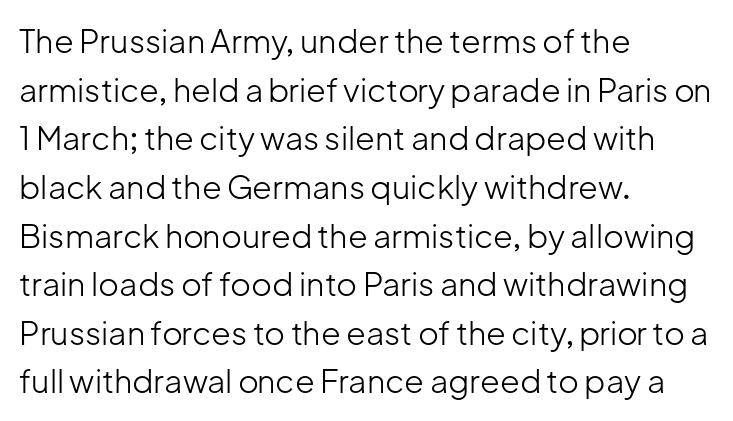
The image shows 32 px light sans-serif type, upright; set left-aligned, normal line spacing (1.52x), normal letter spacing, not underlined; low stroke contrast and a medium x-height.
